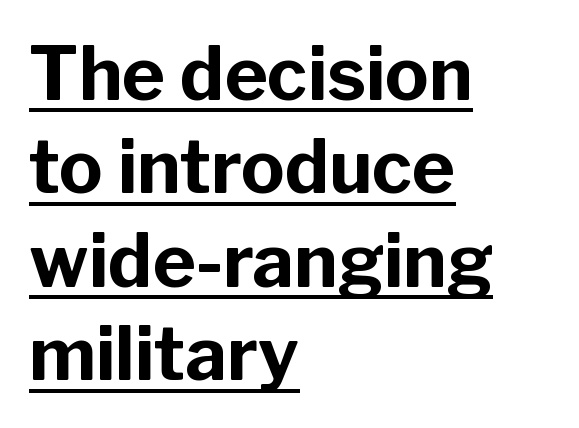
The image shows 73 px bold sans-serif type, upright; set left-aligned, normal line spacing (1.28x), normal letter spacing, underlined; low stroke contrast and a medium x-height.
